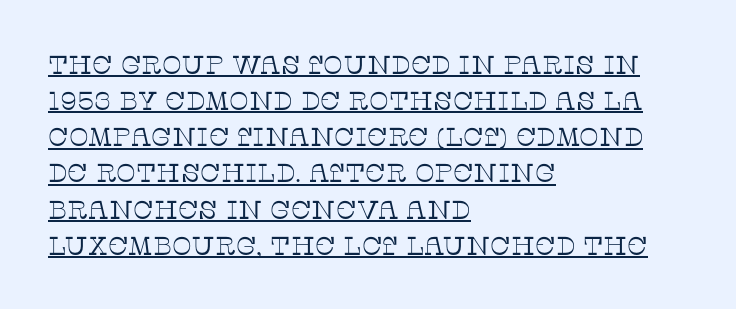
The image shows 26 px text type, upright; set left-aligned, normal line spacing (1.39x), normal letter spacing, underlined.
